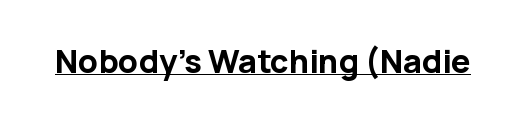
The image shows 32 px bold sans-serif type, upright; set normal letter spacing, underlined; low stroke contrast and a medium x-height.
